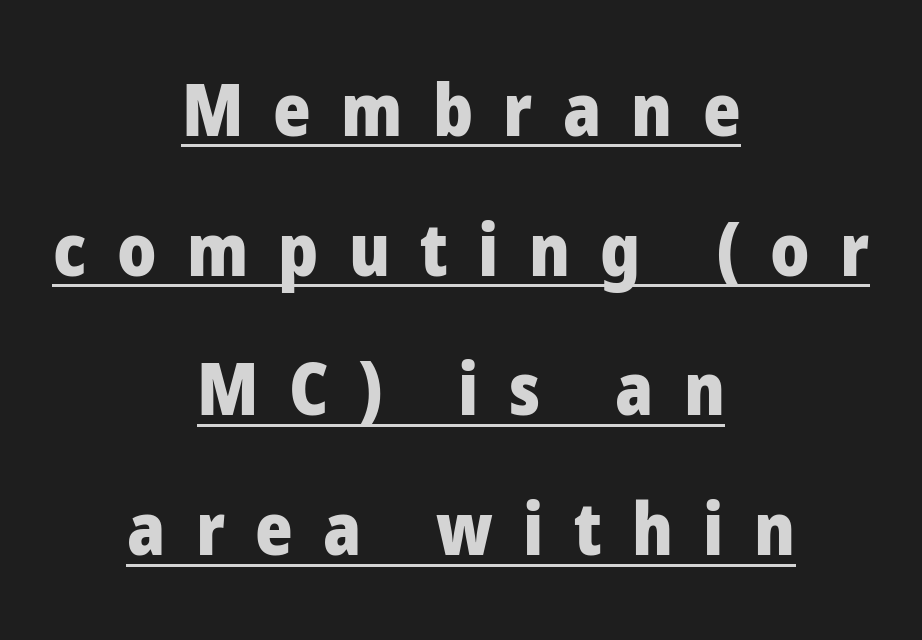
{"serif": "no", "italic": "no", "bold": "yes", "weight": "heavy", "width": "normal", "stroke_contrast": "low", "x_height": "medium", "monospaced": "no", "underline": "yes", "align": "center", "line_spacing": "loose", "line_spacing_ratio": 1.94, "letter_spacing": "wide", "letter_spacing_em": 0.42, "glyph_px": 72}
